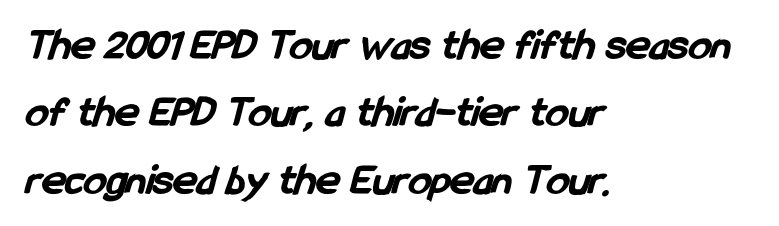
The image shows 45 px bold, condensed sans-serif type; set left-aligned, normal line spacing (1.5x), normal letter spacing, not underlined; low stroke contrast and a medium x-height.
